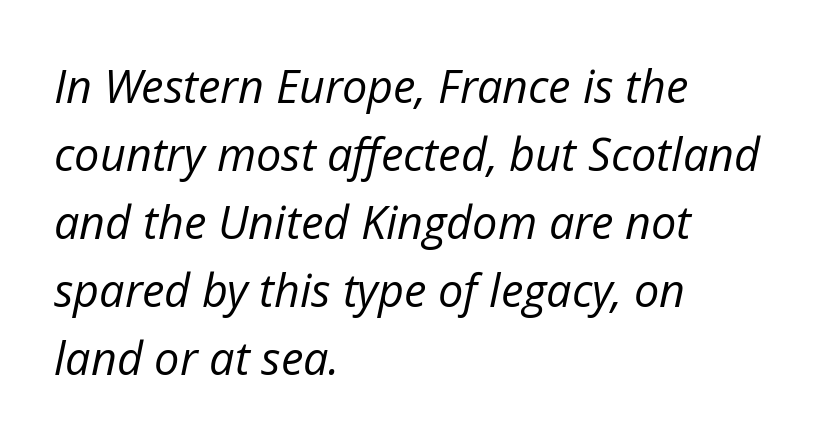
The image shows 45 px regular-weight type, italic (leaning right); set left-aligned, normal line spacing (1.51x), normal letter spacing, not underlined; low stroke contrast and a medium x-height.
